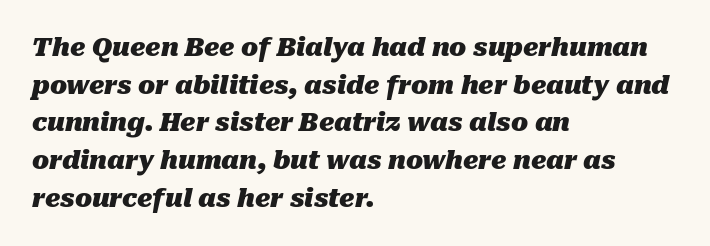
Q: Is the text bold? A: Yes.
Q: Is the text italic (slanted)? A: Yes, it leans right by about 10 degrees.
Q: Is the text underlined? A: No.
Q: How is the paragraph aligned? A: Left-aligned.
Q: Is the spacing between letters normal or unusually wide? A: Normal.
Q: Is the spacing between lines tight, normal or loose? A: Normal.
